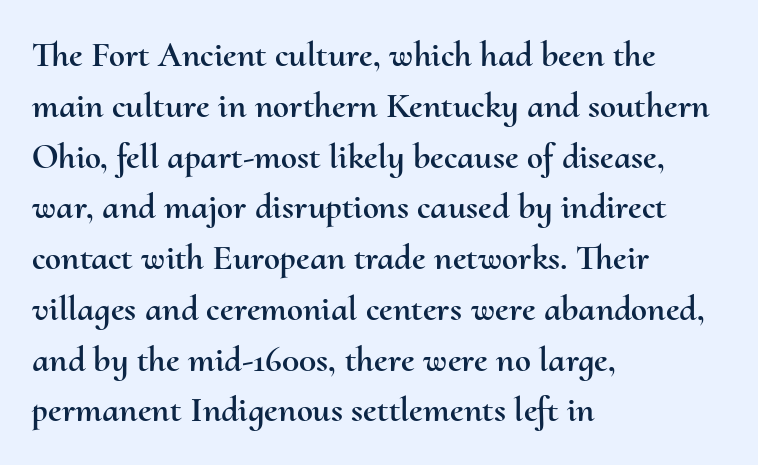
The image shows 36 px text type, upright; set left-aligned, normal line spacing (1.41x), normal letter spacing, not underlined; medium stroke contrast and a small x-height.
